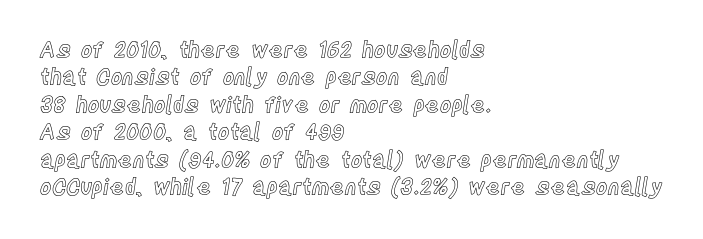
The image shows 22 px text type; set left-aligned, normal line spacing (1.25x), normal letter spacing, not underlined.
